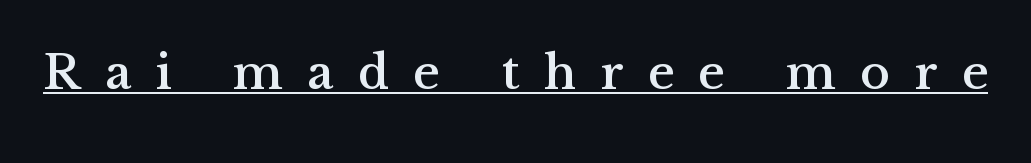
A baseline rule has been typeset under these characters. The rendering shows small feet on the letterforms — a serif design. The passage shown is typed in a proportional face where columns would drift. The letters stand upright; this is a roman face. The type is letterspaced generously, with wide tracking.
